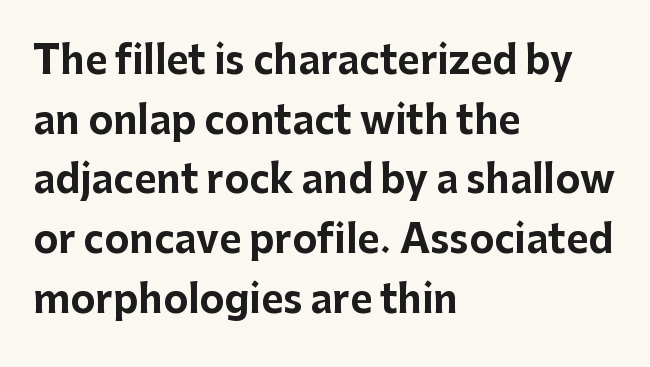
Q: Is the text bold? A: Yes.
Q: Is the text italic (slanted)? A: No, it is upright.
Q: Is the typeface a serif or a sans-serif typeface? A: Sans-serif.
Q: Is the text underlined? A: No.
Q: How is the paragraph aligned? A: Left-aligned.
Q: Is the spacing between letters normal or unusually wide? A: Normal.
Q: Is the spacing between lines tight, normal or loose? A: Normal.
Q: Width (condensed, normal, or wide)? A: Normal.
Q: Stroke contrast? A: Low.
Q: x-height? A: Medium.
Q: Monospaced? A: No.
